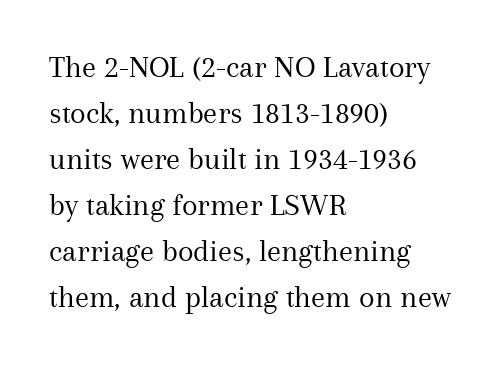
{"serif": "yes", "italic": "no", "bold": "no", "weight": "regular", "width": "normal", "stroke_contrast": "medium", "x_height": "medium", "monospaced": "no", "underline": "no", "align": "left", "line_spacing": "normal", "line_spacing_ratio": 1.44, "letter_spacing": "normal", "letter_spacing_em": 0.0, "glyph_px": 32}
